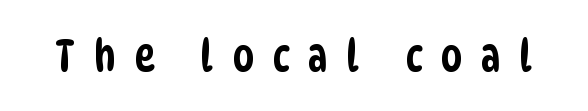
Q: Is the typeface a serif or a sans-serif typeface? A: Sans-serif.
Q: Is the text underlined? A: No.
Q: Is the spacing between letters normal or unusually wide? A: Unusually wide.
Q: Width (condensed, normal, or wide)? A: Condensed.
Q: Stroke contrast? A: Low.
Q: x-height? A: Large.
Q: Monospaced? A: No.
